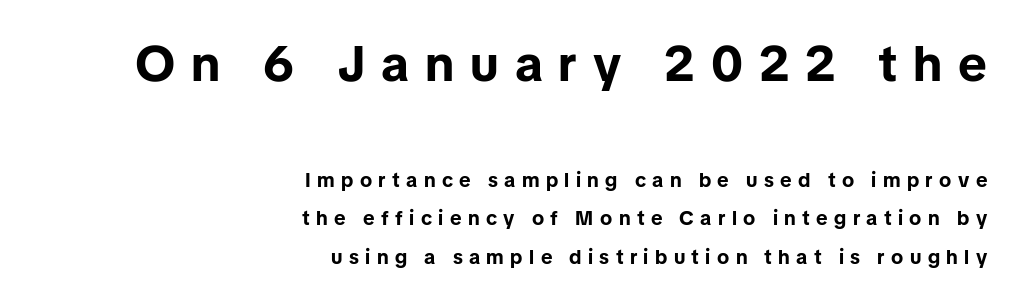
The image shows 50 px bold sans-serif type, upright; set right-aligned, loose line spacing (1.92x), unusually wide letter spacing (+0.32 em), not underlined; the first (top) block is 2.5x larger; low stroke contrast and a medium x-height.
